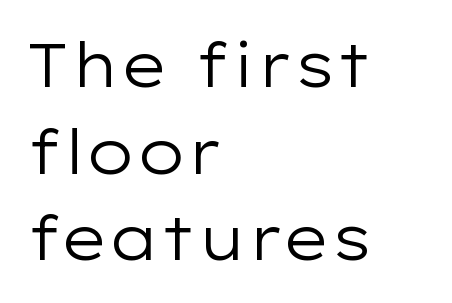
The image shows 61 px regular-weight, wide sans-serif type, upright; set left-aligned, normal line spacing (1.42x), normal letter spacing, not underlined; low stroke contrast and a medium x-height.
